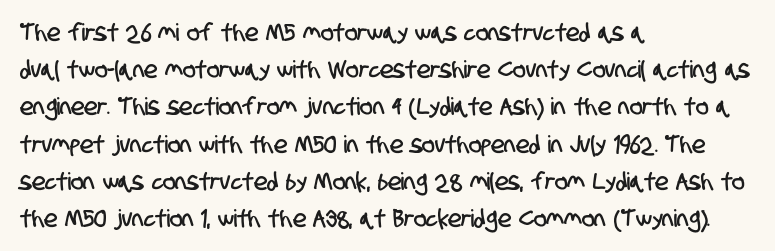
The image shows 24 px text type; set left-aligned, normal line spacing (1.55x), normal letter spacing, not underlined.
